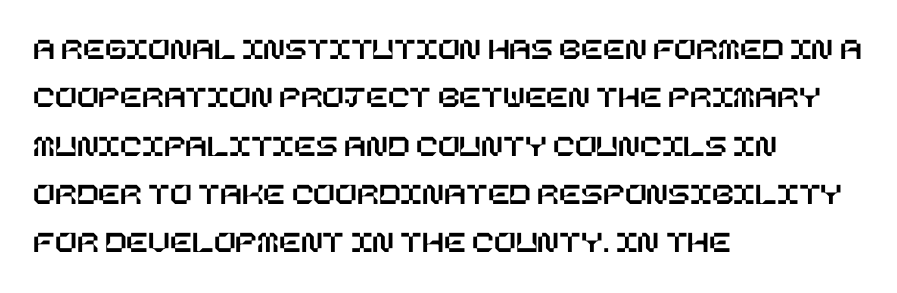
This block has exactly the height ordinary leading produces. Rendered with straight, roman letterforms. Caption: standard tracking, unaltered. The passage is arranged the way most books set body copy — flush left. Descenders are the only things crossing below the line.
